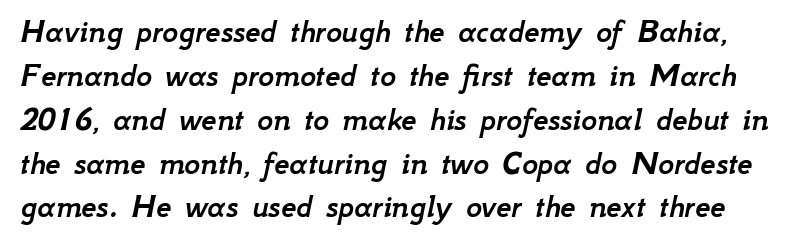
Q: Is the text italic (slanted)? A: Yes, it leans right by about 12 degrees.
Q: Is the text underlined? A: No.
Q: Is the spacing between letters normal or unusually wide? A: Normal.
Q: Is the spacing between lines tight, normal or loose? A: Normal.
Q: Width (condensed, normal, or wide)? A: Normal.
Q: Stroke contrast? A: Low.
Q: x-height? A: Small.
Q: Monospaced? A: No.
